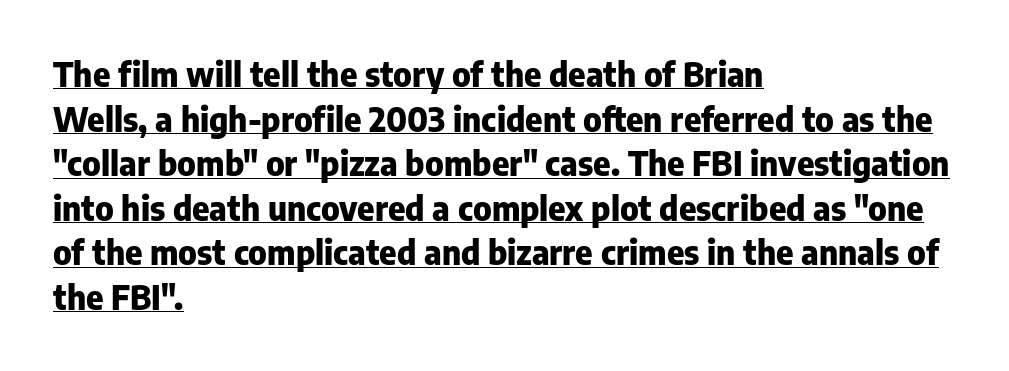
The image shows 33 px heavy sans-serif type, upright; set left-aligned, normal line spacing (1.35x), normal letter spacing, underlined; low stroke contrast and a medium x-height.
